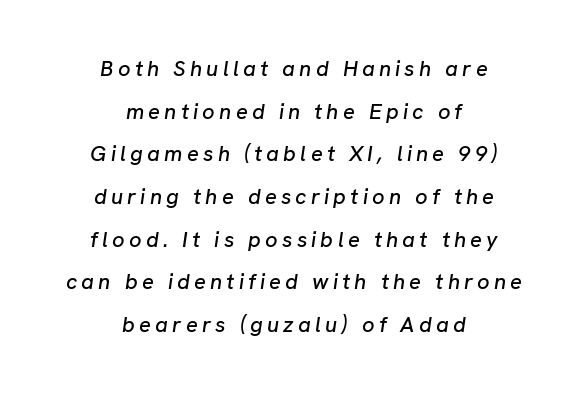
The image shows 22 px text type, italic (leaning right); set centered, loose line spacing (1.94x), not underlined.
